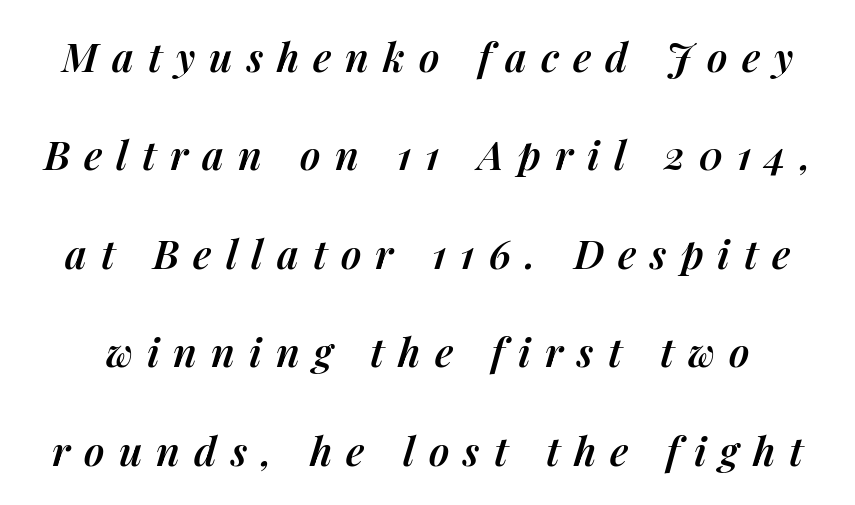
Honestly, there is no underline to notice here at all. These lines have a slow, spaced-out rhythm from letter to letter. Spacing verdict: proportional, widths tailored to each character. A fair bit of extra ink — the face is semibold, not bold. The passage shown stacks its lines with a broad gap. Would a proofreader flag this as italicized? Yes.
